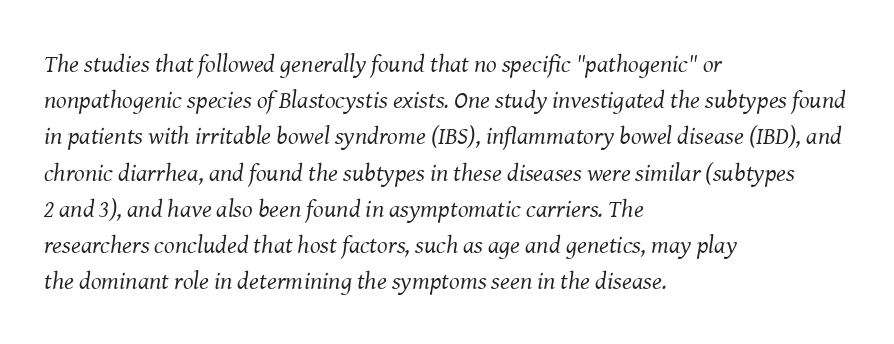
This is oblique type, the kind used for emphasis or titles. Tracking here is standard; glyphs follow each other at the usual distance. Compared with a typical body face, this is equally light or lighter still. The lines are quadded left.
